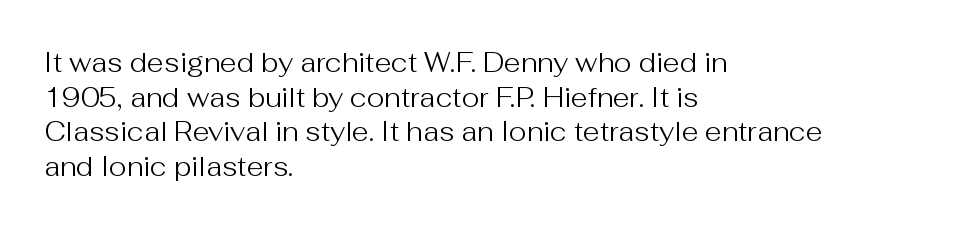
Q: Is the text bold? A: No.
Q: Is the text italic (slanted)? A: No, it is upright.
Q: Is the text underlined? A: No.
Q: How is the paragraph aligned? A: Left-aligned.
Q: Is the spacing between letters normal or unusually wide? A: Normal.
Q: Is the spacing between lines tight, normal or loose? A: Normal.
